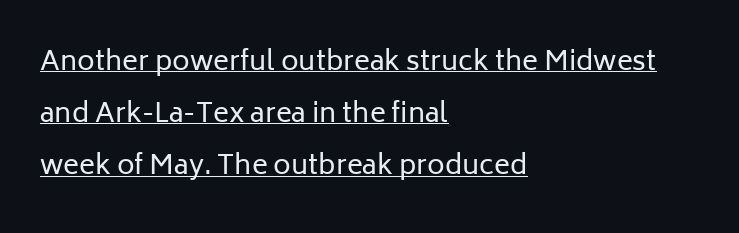
The image shows 27 px text type, upright; set left-aligned, loose line spacing (1.93x), normal letter spacing, underlined.
